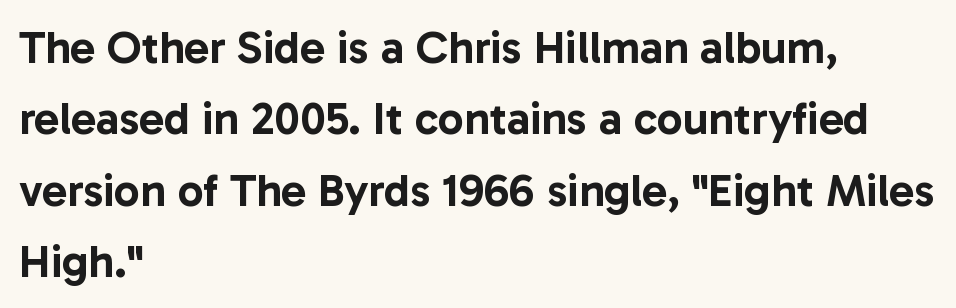
Notice how descenders clear the ascenders below comfortably — that's standard leading. Unmarked baselines from the first word to the last. Nobody touched the tracking dial on this one. This sample is left-justified, so line endings fall wherever the words run out.
